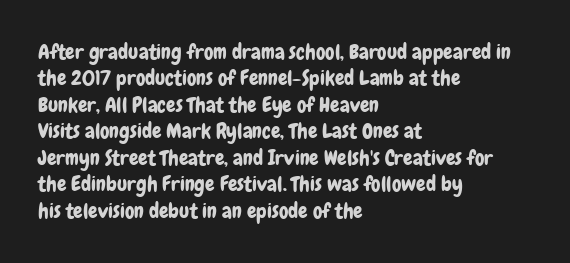
Is there much room between lines? A standard amount, neither cramped nor airy. The line texture is even and compact thanks to regular tracking. In terms of posture, this sample is upright. The paragraph has a hard left edge and a soft right edge. The strip under each line holds only bare page.
